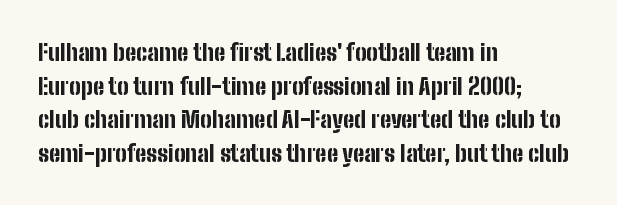
The image shows 23 px bold type, upright; set left-aligned, normal line spacing (1.46x), normal letter spacing, not underlined.
